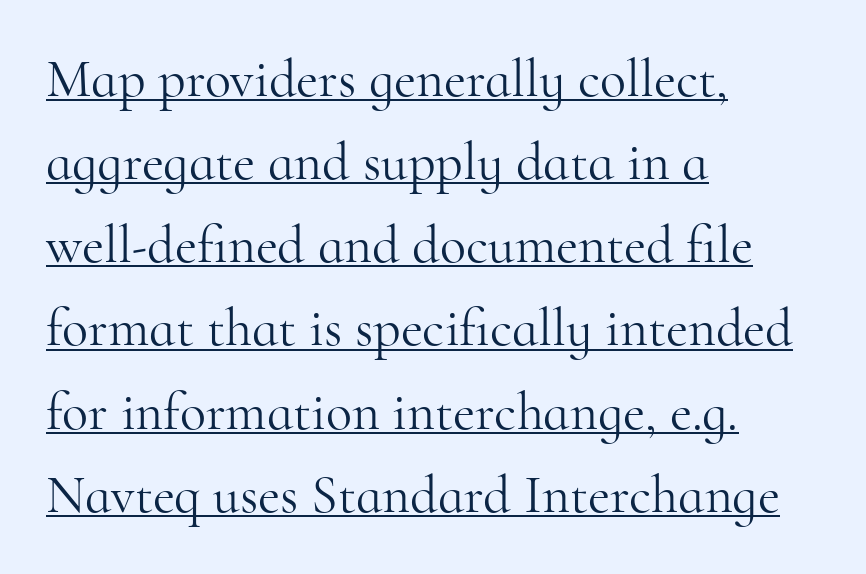
A typesetter would call this proportional, since set widths differ per character. Does the copy run flush right? No — it runs flush left. If you drew a line through each stem, it would be perfectly vertical. Summary of weight: not heavy and not bold.
